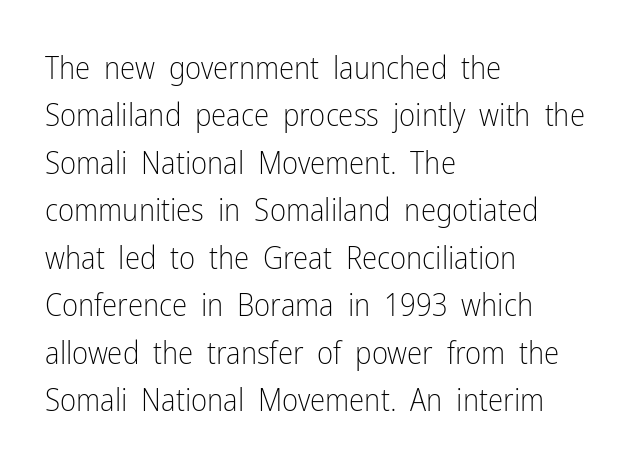
The image shows 31 px light, condensed sans-serif type, upright; set left-aligned, normal line spacing (1.53x), normal letter spacing, not underlined; low stroke contrast and a medium x-height.
